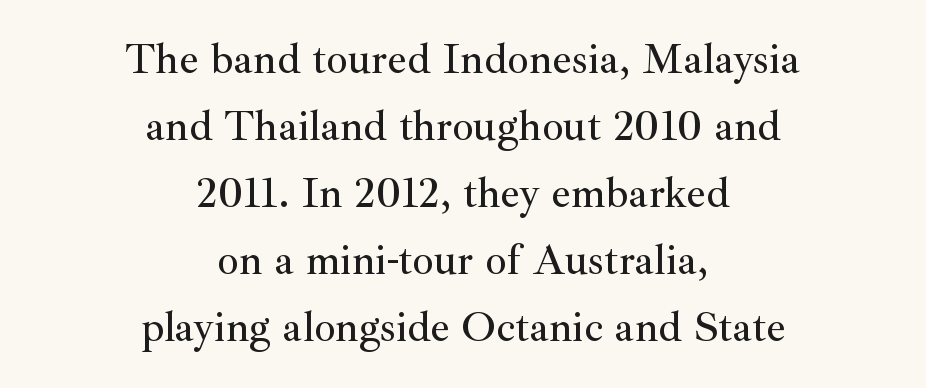
The image shows 43 px serif type, upright; set centered, normal line spacing (1.56x), normal letter spacing, not underlined; medium stroke contrast and a small x-height.
